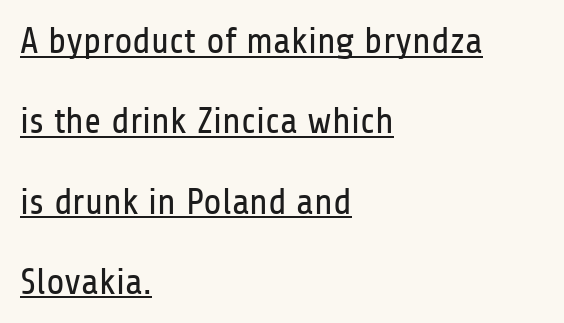
Q: Is the text bold? A: No.
Q: Is the text italic (slanted)? A: No, it is upright.
Q: Is the typeface a serif or a sans-serif typeface? A: Sans-serif.
Q: Is the text underlined? A: Yes.
Q: How is the paragraph aligned? A: Left-aligned.
Q: Is the spacing between letters normal or unusually wide? A: Normal.
Q: Is the spacing between lines tight, normal or loose? A: Loose.
Q: Width (condensed, normal, or wide)? A: Condensed.
Q: Stroke contrast? A: Low.
Q: x-height? A: Medium.
Q: Monospaced? A: No.
